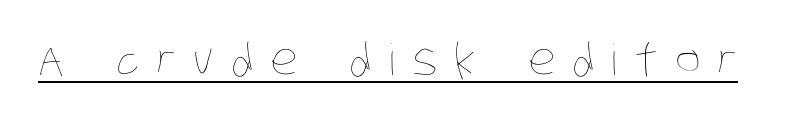
The passage shown is underscored from start to finish. Characters follow at a spacing far wider than the type designer built in. Summary of weight: not heavy and not bold. Is this a fixed-width face? No — the glyphs have proportional, varying widths.
